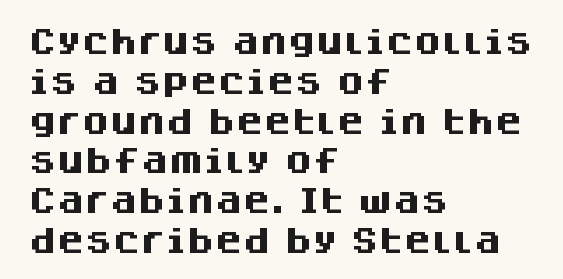
The image shows 28 px heavy sans-serif type, upright; set left-aligned, normal line spacing (1.42x), normal letter spacing, not underlined; medium stroke contrast and a large x-height.
